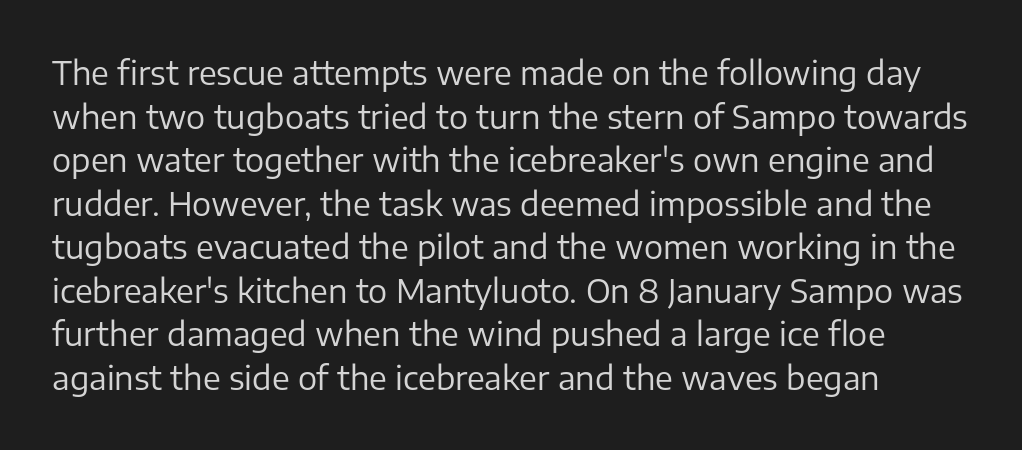
Q: Is the text bold? A: No.
Q: Is the text italic (slanted)? A: No, it is upright.
Q: Is the typeface a serif or a sans-serif typeface? A: Sans-serif.
Q: Is the text underlined? A: No.
Q: Is the spacing between letters normal or unusually wide? A: Normal.
Q: Is the spacing between lines tight, normal or loose? A: Normal.
Q: Width (condensed, normal, or wide)? A: Normal.
Q: Stroke contrast? A: Low.
Q: x-height? A: Medium.
Q: Monospaced? A: No.
